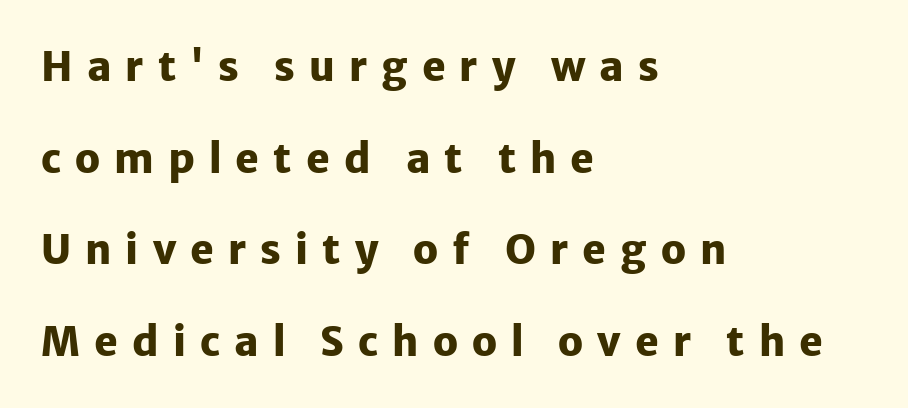
The passage shown is not underscored anywhere. Heft: maximum for text — a bold. One-word summary of the alignment: left. Reading down the column, the eye jumps a long way to each next line. Are there feet on the stems? There aren't — it's a sans.
